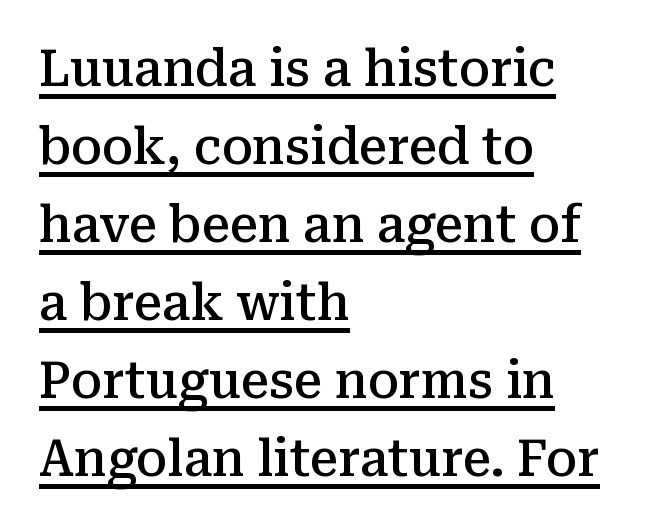
Q: Is the text bold? A: Semi-bold.
Q: Is the text italic (slanted)? A: No, it is upright.
Q: Is the typeface a serif or a sans-serif typeface? A: Serif.
Q: Is the text underlined? A: Yes.
Q: How is the paragraph aligned? A: Left-aligned.
Q: Is the spacing between letters normal or unusually wide? A: Normal.
Q: Is the spacing between lines tight, normal or loose? A: Normal.
Q: Width (condensed, normal, or wide)? A: Normal.
Q: Stroke contrast? A: Medium.
Q: x-height? A: Medium.
Q: Monospaced? A: No.
